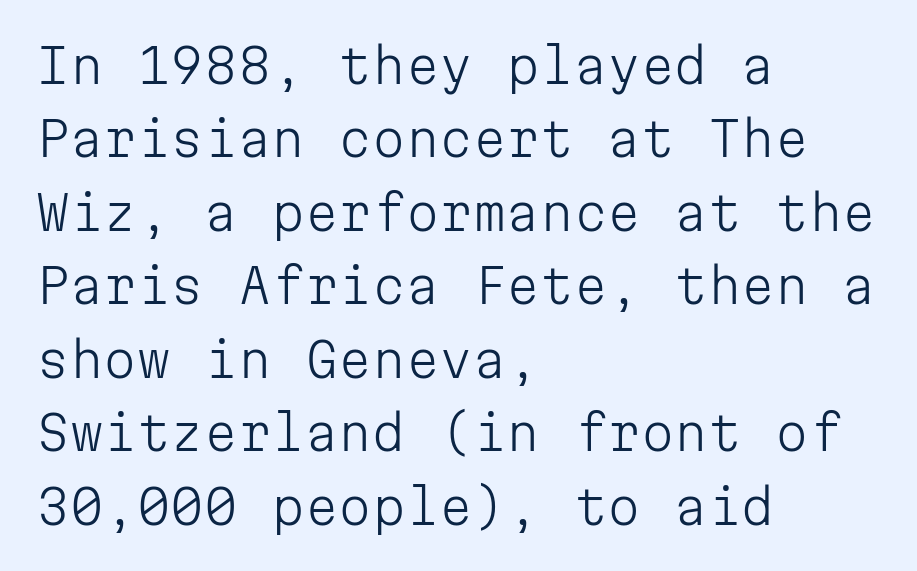
Serif or sans? Sans — the stroke terminals are bare. Horizontal bands of white between lines are of average thickness. The font is comparable to plain body text, perhaps lighter. Clear beneath every line of the passage. Does extra space separate the letters? No, they use regular spacing.
